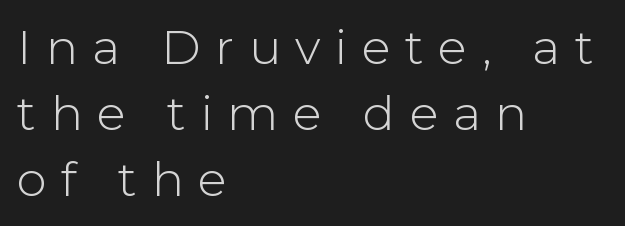
The image shows 48 px light sans-serif type, upright; set left-aligned, normal line spacing (1.37x), unusually wide letter spacing (+0.3 em), not underlined; low stroke contrast and a medium x-height.
